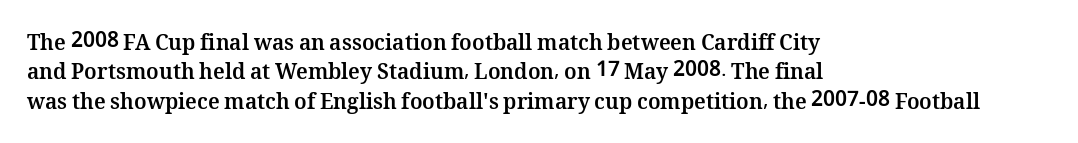
The image shows 21 px bold type, upright; set left-aligned, normal line spacing (1.4x), normal letter spacing, not underlined.
